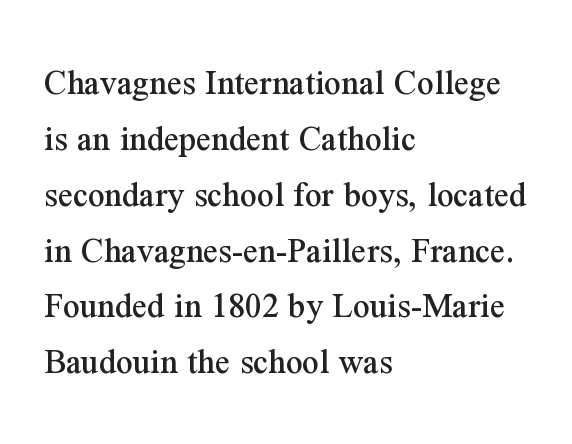
Q: Is the text italic (slanted)? A: No, it is upright.
Q: Is the typeface a serif or a sans-serif typeface? A: Serif.
Q: Is the text underlined? A: No.
Q: How is the paragraph aligned? A: Left-aligned.
Q: Is the spacing between letters normal or unusually wide? A: Normal.
Q: Is the spacing between lines tight, normal or loose? A: Normal.
Q: Width (condensed, normal, or wide)? A: Normal.
Q: Stroke contrast? A: Medium.
Q: x-height? A: Medium.
Q: Monospaced? A: No.
